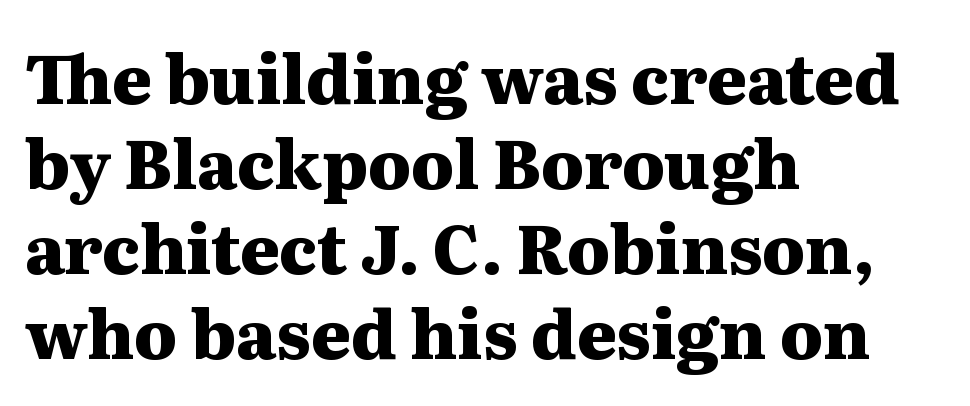
The image shows 67 px heavy, wide serif type, upright; set left-aligned, normal line spacing (1.27x), normal letter spacing, not underlined; medium stroke contrast and a medium x-height.
